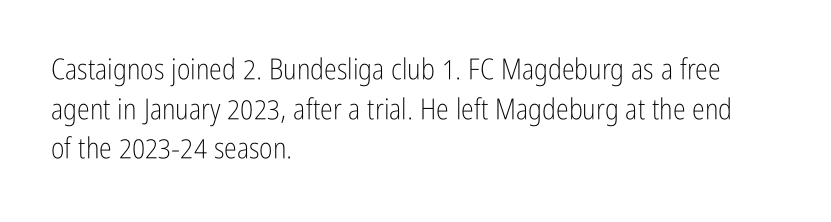
All the whitespace from short lines collects on the right. Weight: not bold — regular or lighter. Compared with typical body copy, the letter spacing here is the same. The leading is moderate, giving the passage an even texture. The font's upright variant was chosen for this text.
